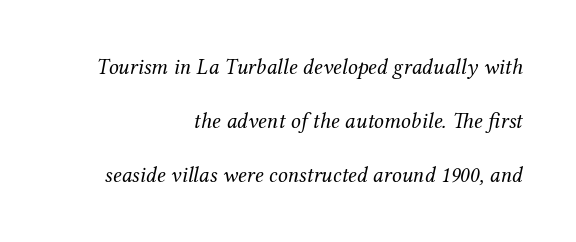
{"italic": "yes", "lean": "right", "slant_degrees": 12, "bold": "no", "underline": "no", "align": "right", "line_spacing": "loose", "line_spacing_ratio": 2.45, "letter_spacing": "normal", "letter_spacing_em": 0.0, "glyph_px": 22}
